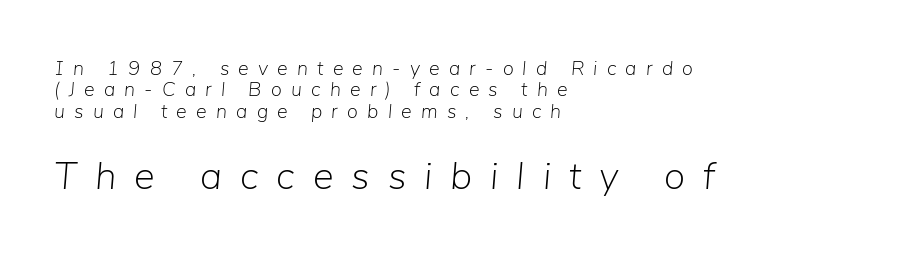
Q: Is the text bold? A: No.
Q: Is the text italic (slanted)? A: Yes, it leans right by about 5 degrees.
Q: Is the text underlined? A: No.
Q: How is the paragraph aligned? A: Left-aligned.
Q: Is the spacing between letters normal or unusually wide? A: Unusually wide.
Q: Is the spacing between lines tight, normal or loose? A: Tight.
Q: Which block of text is set in a larger size, the first (top) or the second (bottom)? A: The second (bottom) one.
Q: Width (condensed, normal, or wide)? A: Normal.
Q: Stroke contrast? A: Low.
Q: x-height? A: Medium.
Q: Monospaced? A: No.
